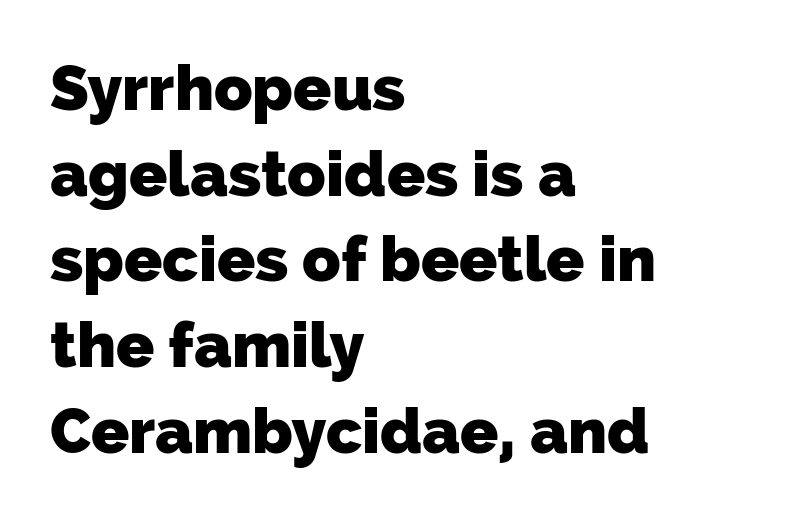
Q: Is the text bold? A: Yes.
Q: Is the typeface a serif or a sans-serif typeface? A: Sans-serif.
Q: Is the text underlined? A: No.
Q: How is the paragraph aligned? A: Left-aligned.
Q: Is the spacing between letters normal or unusually wide? A: Normal.
Q: Is the spacing between lines tight, normal or loose? A: Normal.
Q: Width (condensed, normal, or wide)? A: Normal.
Q: Stroke contrast? A: Low.
Q: x-height? A: Medium.
Q: Monospaced? A: No.
